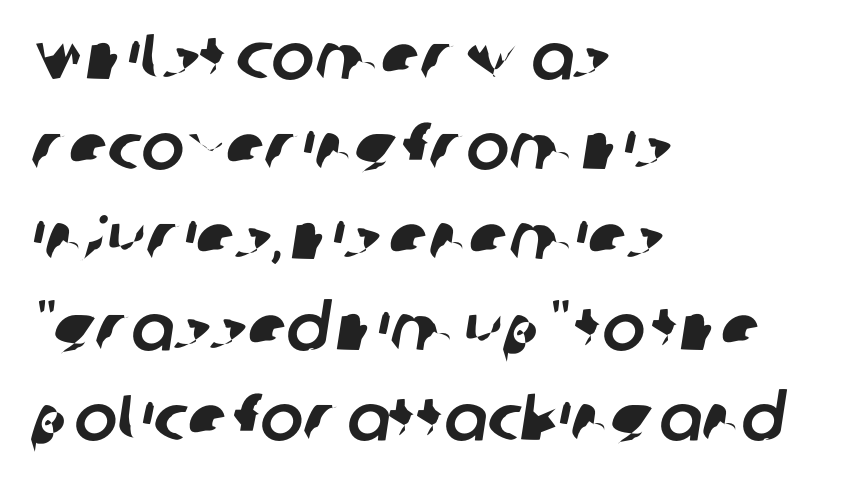
Normally led — the rows are evenly, conventionally spaced. Caption: standard tracking, unaltered. Serifs: no, the terminals of the letterforms are clean. Every row of glyphs begins at an identical x-position on the left.
